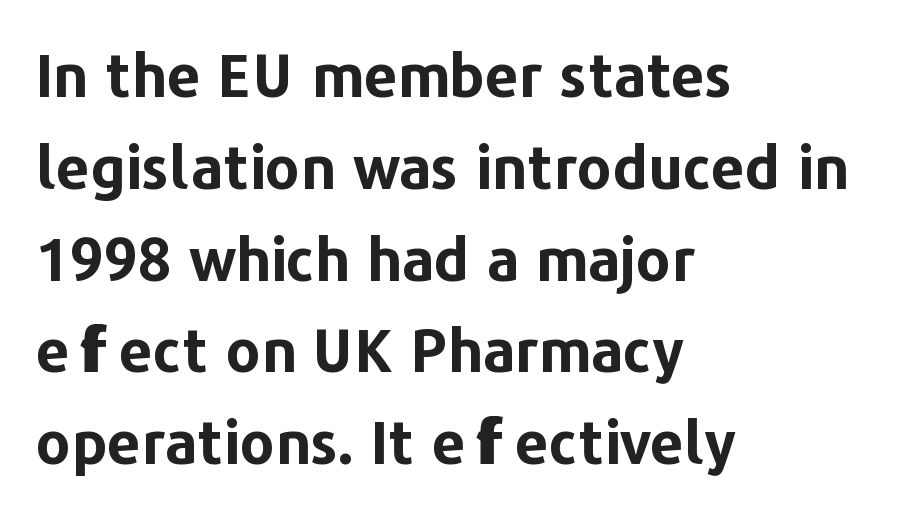
{"serif": "no", "italic": "no", "bold": "yes", "weight": "bold", "width": "normal", "stroke_contrast": "low", "x_height": "medium", "monospaced": "no", "underline": "no", "align": "left", "line_spacing": "normal", "line_spacing_ratio": 1.53, "letter_spacing": "normal", "letter_spacing_em": 0.0, "glyph_px": 60}
